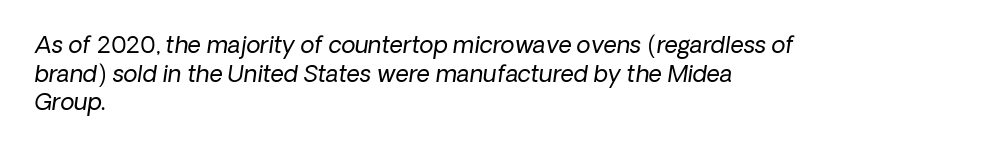
Every row of glyphs begins at an identical x-position on the left. Words appear dense and cohesive because spacing is normal. Decoration check: the copy has no underline. The strokes are not fattened; the text isn't bold.
